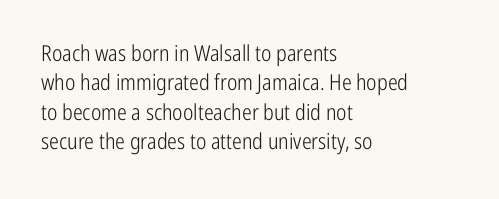
Q: Is the text bold? A: No.
Q: Is the text italic (slanted)? A: No, it is upright.
Q: Is the text underlined? A: No.
Q: How is the paragraph aligned? A: Left-aligned.
Q: Is the spacing between letters normal or unusually wide? A: Normal.
Q: Is the spacing between lines tight, normal or loose? A: Normal.
